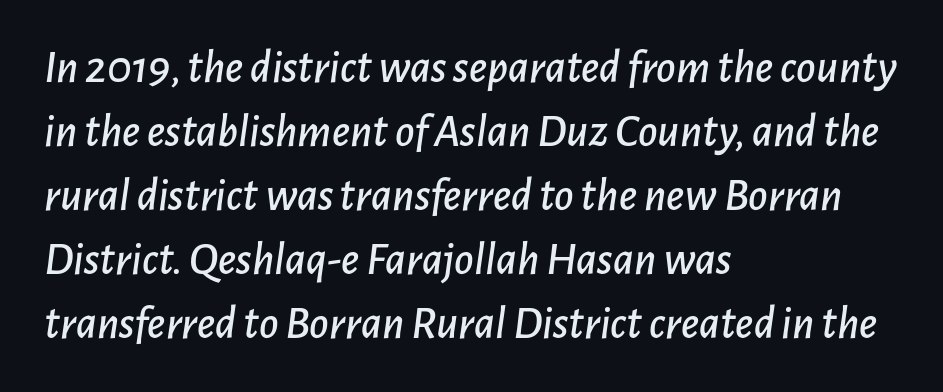
Slanted lettering throughout. Is this a fixed-width face? No — the glyphs have proportional, varying widths. These lines stack with their left ends in a neat column. Normally led — the rows are evenly, conventionally spaced.
